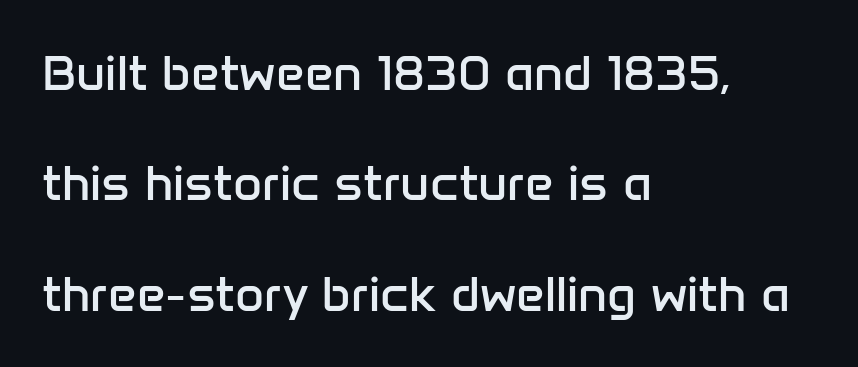
The compositor pushed each line to the left boundary. What kind of face is this? One without serifs — a sans. The weight tops out at a normal text grade. Is there much room between lines? Yes — plenty of vertical air separates them. You could call the tracking neutral — neither tight nor loose.
